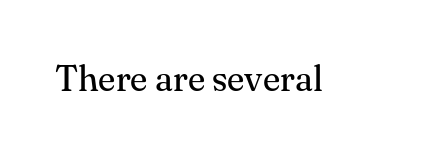
The image shows 36 px regular-weight serif type, upright; set normal letter spacing, not underlined; medium stroke contrast and a small x-height.
